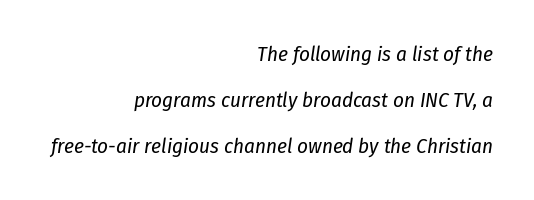
Q: Is the text bold? A: No.
Q: Is the text italic (slanted)? A: Yes, it leans right by about 8 degrees.
Q: Is the text underlined? A: No.
Q: How is the paragraph aligned? A: Right-aligned.
Q: Is the spacing between letters normal or unusually wide? A: Normal.
Q: Is the spacing between lines tight, normal or loose? A: Loose.
